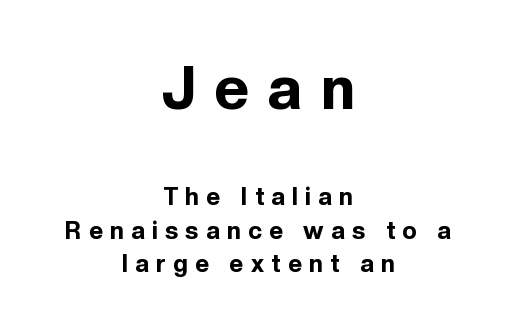
The image shows 60 px bold sans-serif type, upright; set centered, normal line spacing (1.39x), unusually wide letter spacing (+0.31 em), not underlined; the first (top) block is 2.5x larger; a medium x-height.
